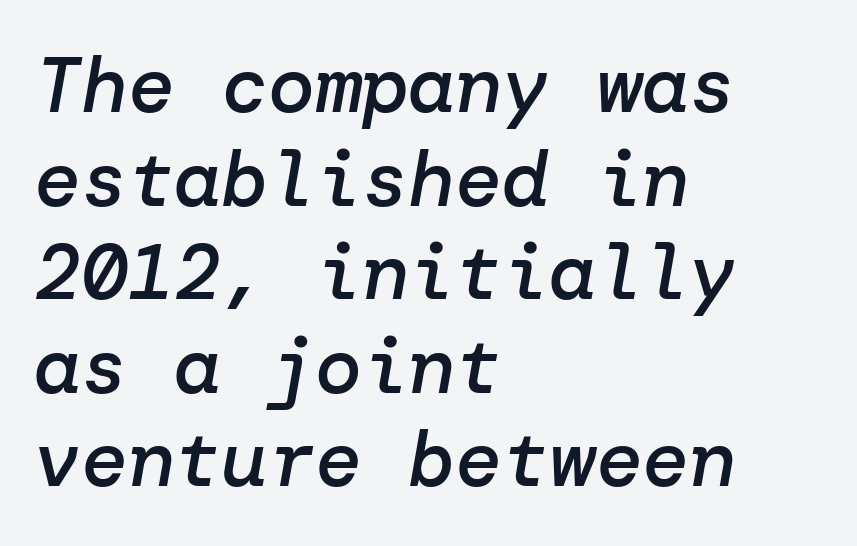
Q: Is the text bold? A: Semi-bold.
Q: Is the text italic (slanted)? A: Yes, it leans right by about 10 degrees.
Q: Is the text underlined? A: No.
Q: How is the paragraph aligned? A: Left-aligned.
Q: Is the spacing between letters normal or unusually wide? A: Normal.
Q: Width (condensed, normal, or wide)? A: Normal.
Q: Stroke contrast? A: Low.
Q: x-height? A: Medium.
